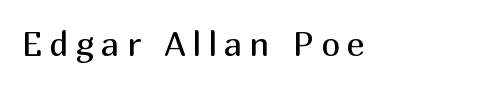
The image shows 34 px regular-weight sans-serif type, upright; set unusually wide letter spacing (+0.2 em), not underlined; medium stroke contrast and a medium x-height.
